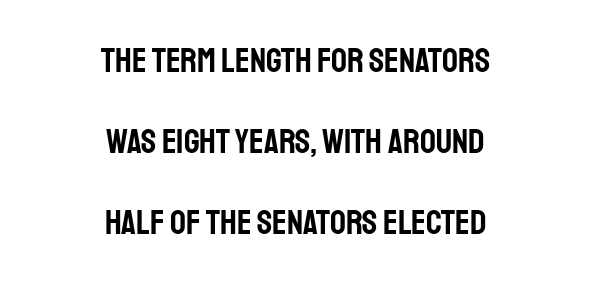
A student would call this center alignment; a typographer would say set centered. There is no visible air inserted between adjacent glyphs. This is sans-serif lettering, the kind often seen on screens and signage. The line-height multiplier appears high, well above default. Does the lettering tilt? It doesn't — this is upright. These lines are rendered in a variable-pitch font.
